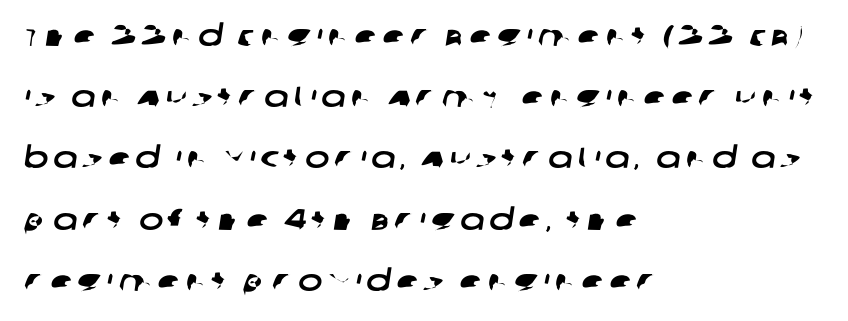
The image shows 29 px wide sans-serif type; set left-aligned, loose line spacing (2.11x), not underlined; low stroke contrast and a large x-height.
